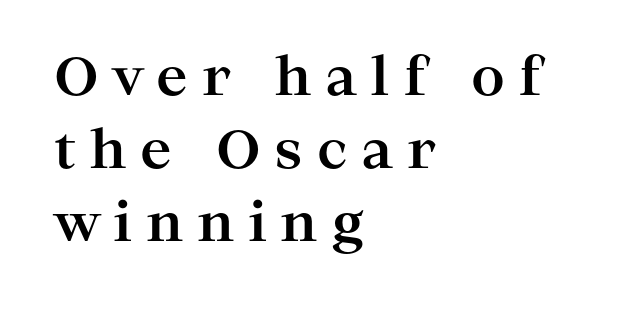
{"serif": "yes", "italic": "no", "bold": "yes", "weight": "bold", "width": "wide", "stroke_contrast": "high", "x_height": "medium", "monospaced": "no", "underline": "no", "align": "left", "line_spacing": "normal", "line_spacing_ratio": 1.38, "letter_spacing": "wide", "letter_spacing_em": 0.26, "glyph_px": 53}
